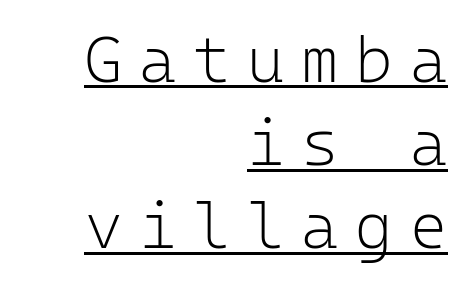
The image shows 64 px light sans-serif type, upright, monospaced; set right-aligned, normal line spacing (1.3x), unusually wide letter spacing (+0.26 em), underlined; low stroke contrast and a medium x-height.
